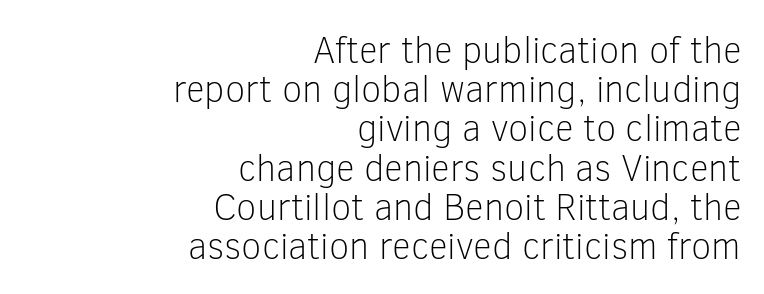
{"serif": "no", "italic": "no", "bold": "no", "weight": "light", "width": "normal", "stroke_contrast": "low", "x_height": "medium", "monospaced": "no", "underline": "no", "align": "right", "line_spacing": "tight", "line_spacing_ratio": 1.06, "letter_spacing": "normal", "letter_spacing_em": 0.0, "glyph_px": 37}
